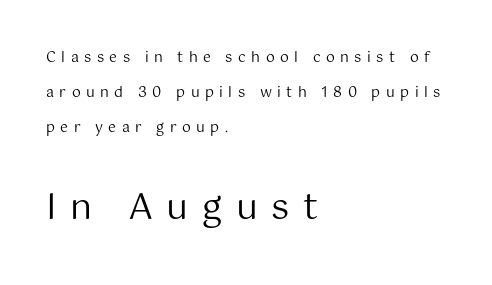
Q: Is the text bold? A: No.
Q: Is the text italic (slanted)? A: No, it is upright.
Q: Is the typeface a serif or a sans-serif typeface? A: Sans-serif.
Q: Is the text underlined? A: No.
Q: How is the paragraph aligned? A: Left-aligned.
Q: Is the spacing between letters normal or unusually wide? A: Unusually wide.
Q: Is the spacing between lines tight, normal or loose? A: Loose.
Q: Which block of text is set in a larger size, the first (top) or the second (bottom)? A: The second (bottom) one.
Q: Width (condensed, normal, or wide)? A: Normal.
Q: Stroke contrast? A: Medium.
Q: x-height? A: Medium.
Q: Monospaced? A: No.
